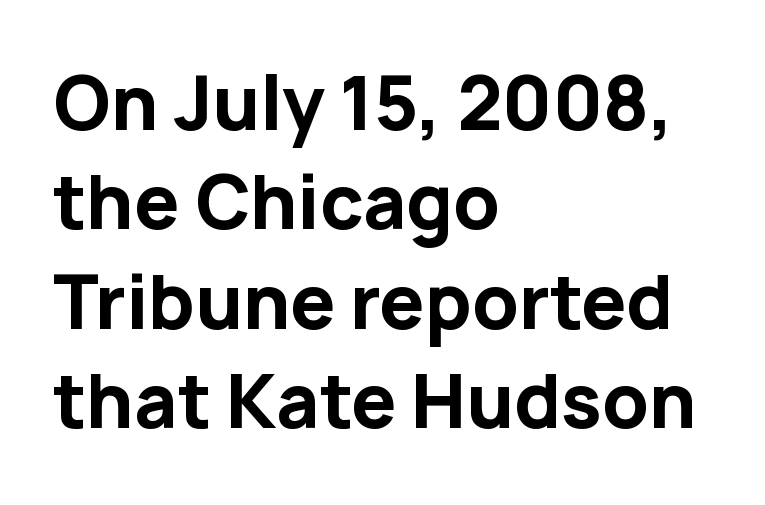
{"serif": "no", "italic": "no", "bold": "yes", "weight": "bold", "width": "normal", "stroke_contrast": "low", "x_height": "medium", "monospaced": "no", "underline": "no", "align": "left", "line_spacing": "normal", "line_spacing_ratio": 1.38, "letter_spacing": "normal", "letter_spacing_em": 0.0, "glyph_px": 72}
